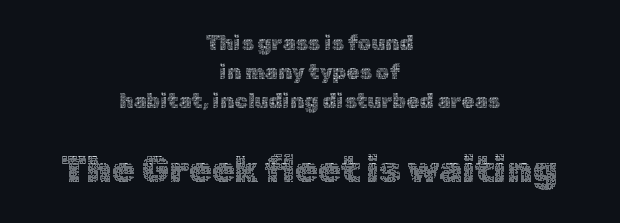
The image shows 37 px thin type, upright; set centered, normal line spacing (1.39x), normal letter spacing, not underlined; the second (bottom) block is 1.76x larger; a medium x-height.
